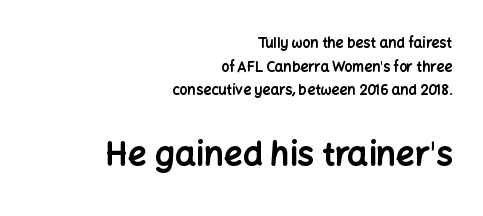
Q: Is the text bold? A: Yes.
Q: Is the text italic (slanted)? A: No, it is upright.
Q: Is the typeface a serif or a sans-serif typeface? A: Sans-serif.
Q: Is the text underlined? A: No.
Q: How is the paragraph aligned? A: Right-aligned.
Q: Is the spacing between letters normal or unusually wide? A: Normal.
Q: Is the spacing between lines tight, normal or loose? A: Normal.
Q: Which block of text is set in a larger size, the first (top) or the second (bottom)? A: The second (bottom) one.
Q: Width (condensed, normal, or wide)? A: Normal.
Q: Stroke contrast? A: Low.
Q: x-height? A: Medium.
Q: Monospaced? A: No.
